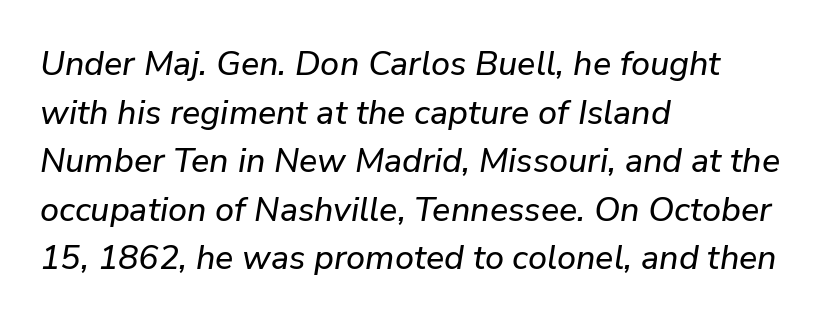
Words float on clear page, feet unadorned. Is the type slanted? Yes — the strokes lean at a clear angle. This rendering leaves character spacing at its baseline value. Is there much room between lines? A standard amount, neither cramped nor airy.
